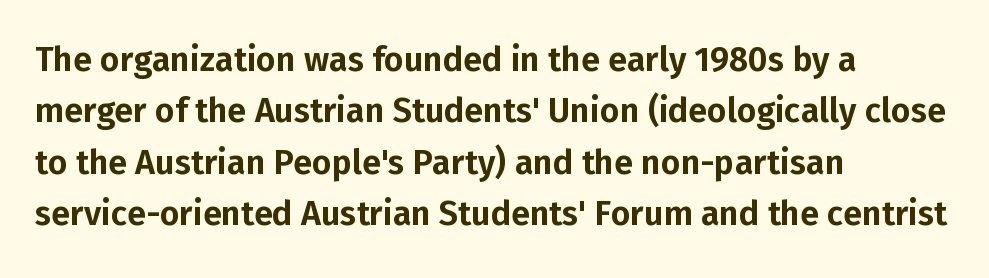
{"serif": "no", "italic": "no", "width": "normal", "stroke_contrast": "low", "x_height": "medium", "monospaced": "no", "underline": "no", "align": "left", "line_spacing": "normal", "line_spacing_ratio": 1.51, "letter_spacing": "normal", "letter_spacing_em": 0.0, "glyph_px": 34}
